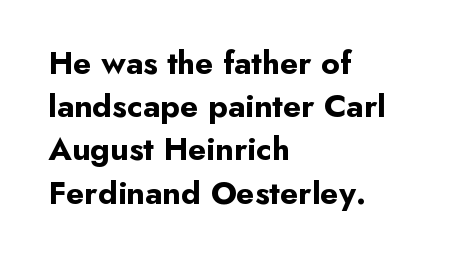
The image shows 33 px bold sans-serif type, upright; set left-aligned, normal line spacing (1.31x), normal letter spacing, not underlined; low stroke contrast and a small x-height.
